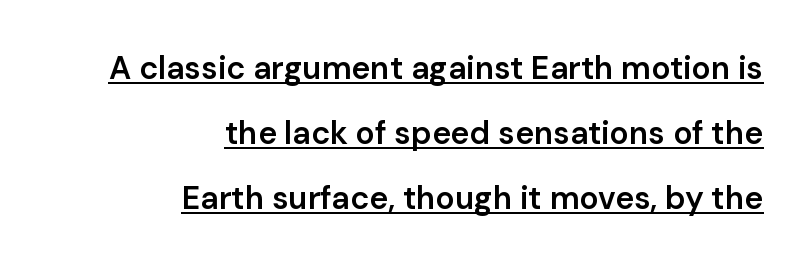
Q: Is the text bold? A: Semi-bold.
Q: Is the text italic (slanted)? A: No, it is upright.
Q: Is the typeface a serif or a sans-serif typeface? A: Sans-serif.
Q: Is the text underlined? A: Yes.
Q: How is the paragraph aligned? A: Right-aligned.
Q: Is the spacing between letters normal or unusually wide? A: Normal.
Q: Is the spacing between lines tight, normal or loose? A: Loose.
Q: Width (condensed, normal, or wide)? A: Normal.
Q: Stroke contrast? A: Low.
Q: x-height? A: Medium.
Q: Monospaced? A: No.
